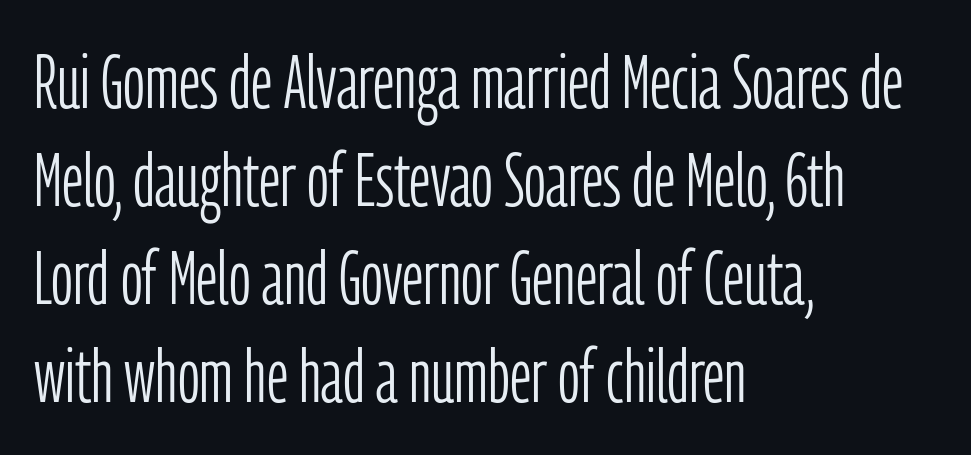
Q: Is the text bold? A: No.
Q: Is the text italic (slanted)? A: No, it is upright.
Q: Is the typeface a serif or a sans-serif typeface? A: Sans-serif.
Q: Is the text underlined? A: No.
Q: How is the paragraph aligned? A: Left-aligned.
Q: Is the spacing between letters normal or unusually wide? A: Normal.
Q: Is the spacing between lines tight, normal or loose? A: Normal.
Q: Width (condensed, normal, or wide)? A: Condensed.
Q: Stroke contrast? A: Low.
Q: x-height? A: Medium.
Q: Monospaced? A: No.
